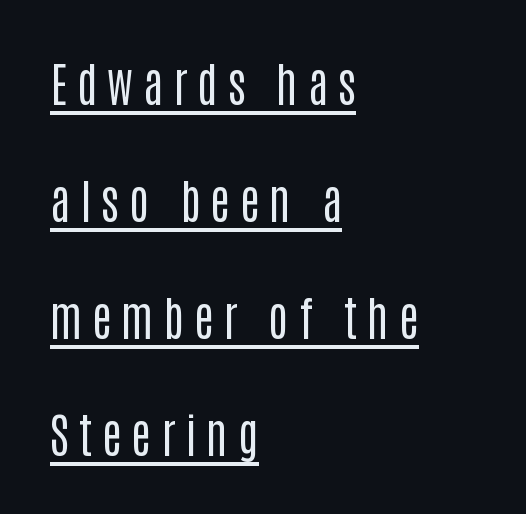
Interline gaps are noticeably wide in this sample. The font is comparable to plain body text, perhaps lighter. The lines are quadded left. The specimen reads as upright at a glance.
